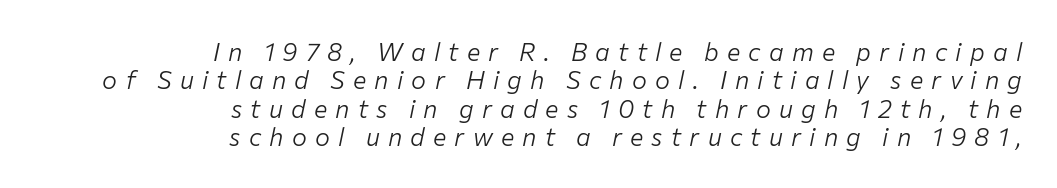
{"italic": "yes", "lean": "right", "slant_degrees": 12, "bold": "no", "underline": "no", "align": "right", "line_spacing": "tight", "line_spacing_ratio": 1.14, "letter_spacing": "wide", "letter_spacing_em": 0.33, "glyph_px": 25}
